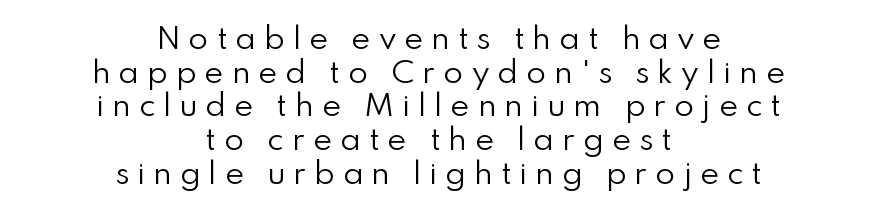
Anything drawn beneath the words? Only blank space. Teacher's note: observe the equal gaps on both sides — that is centered alignment. Notice how the stems are strictly vertical — no italics here. What stands out about the letter spacing? Its width — letters are far apart. Classification — sans serif. The passage shown is typed in a proportional face where columns would drift.
